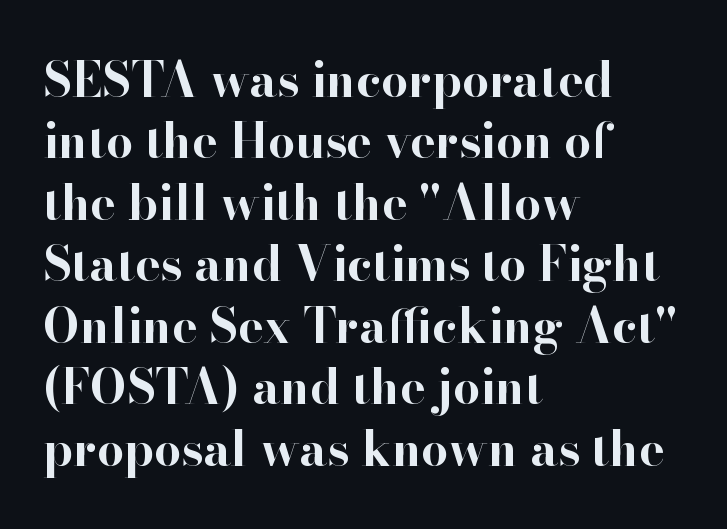
The image shows 48 px bold serif type, upright; set left-aligned, normal line spacing (1.28x), normal letter spacing, not underlined; high stroke contrast and a small x-height.
